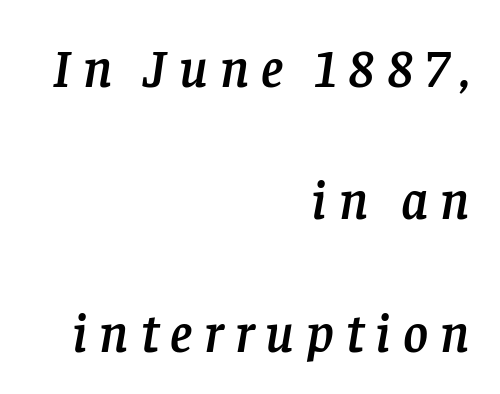
Does the lettering tilt? It does — this is italic. Typeset ragged left — the right edge is the straight one. Descenders hang freely into open space. Small tapered or slab feet sit at the stroke ends, so this counts as serif. Do the characters align in a grid? No, the font is proportional. The letterforms stand isolated, each surrounded by extra space.
